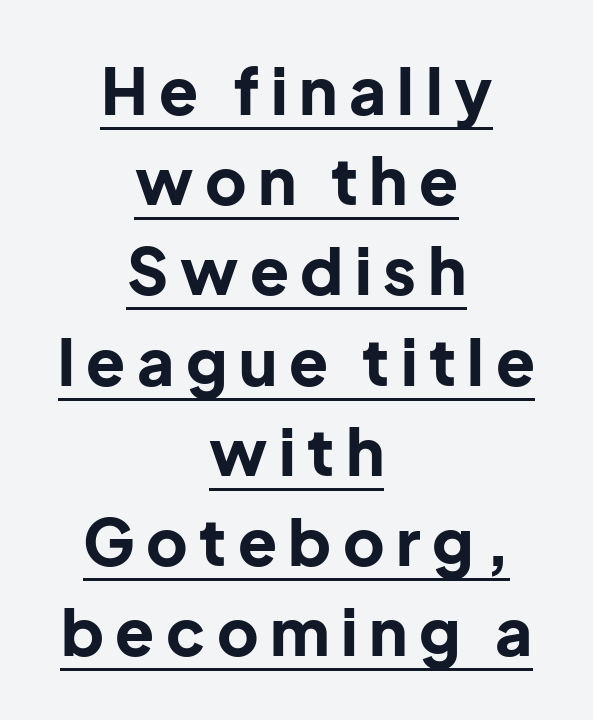
Q: Is the text bold? A: Yes.
Q: Is the text italic (slanted)? A: No, it is upright.
Q: Is the typeface a serif or a sans-serif typeface? A: Sans-serif.
Q: Is the text underlined? A: Yes.
Q: How is the paragraph aligned? A: Centered.
Q: Is the spacing between lines tight, normal or loose? A: Normal.
Q: Width (condensed, normal, or wide)? A: Normal.
Q: Stroke contrast? A: Low.
Q: x-height? A: Medium.
Q: Monospaced? A: No.
